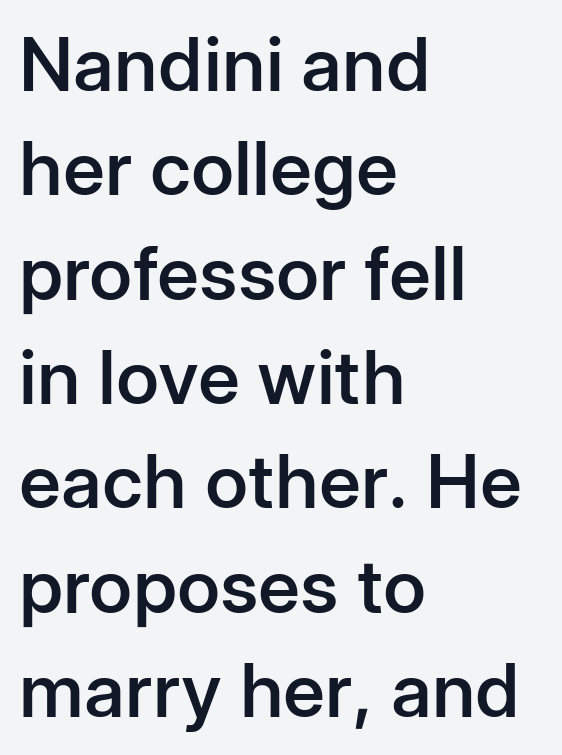
Q: Is the text bold? A: Semi-bold.
Q: Is the text italic (slanted)? A: No, it is upright.
Q: Is the typeface a serif or a sans-serif typeface? A: Sans-serif.
Q: Is the text underlined? A: No.
Q: How is the paragraph aligned? A: Left-aligned.
Q: Is the spacing between letters normal or unusually wide? A: Normal.
Q: Is the spacing between lines tight, normal or loose? A: Normal.
Q: Width (condensed, normal, or wide)? A: Normal.
Q: Stroke contrast? A: Low.
Q: x-height? A: Medium.
Q: Monospaced? A: No.
